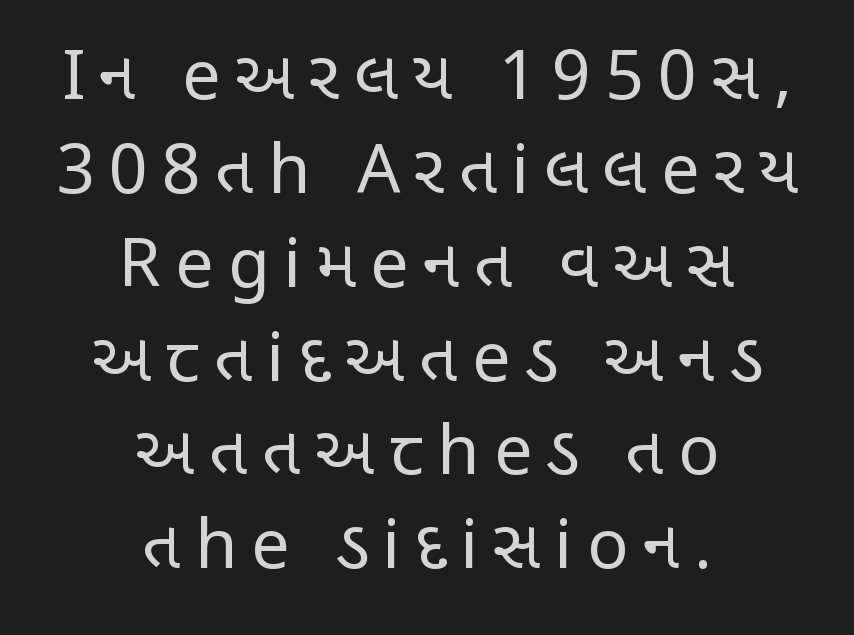
Q: Is the text bold? A: No.
Q: Is the text italic (slanted)? A: No, it is upright.
Q: Is the typeface a serif or a sans-serif typeface? A: Sans-serif.
Q: Is the text underlined? A: No.
Q: How is the paragraph aligned? A: Centered.
Q: Is the spacing between letters normal or unusually wide? A: Unusually wide.
Q: Is the spacing between lines tight, normal or loose? A: Normal.
Q: Width (condensed, normal, or wide)? A: Condensed.
Q: Stroke contrast? A: Low.
Q: x-height? A: Large.
Q: Monospaced? A: No.
